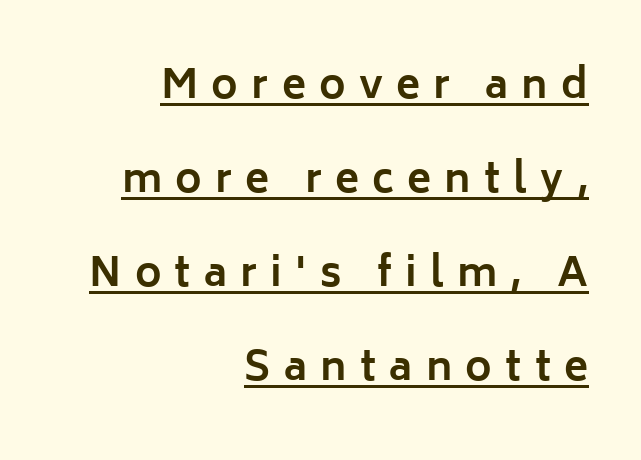
The image shows 40 px bold sans-serif type, upright; set right-aligned, loose line spacing (2.35x), unusually wide letter spacing (+0.33 em), underlined; low stroke contrast and a medium x-height.
